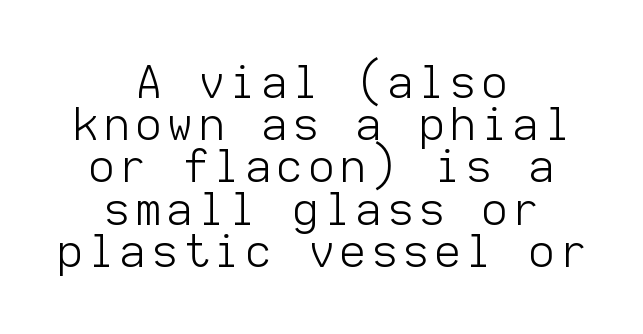
The image shows 44 px light sans-serif type, upright, monospaced; set centered, tight line spacing (0.96x), not underlined; low stroke contrast and a medium x-height.
